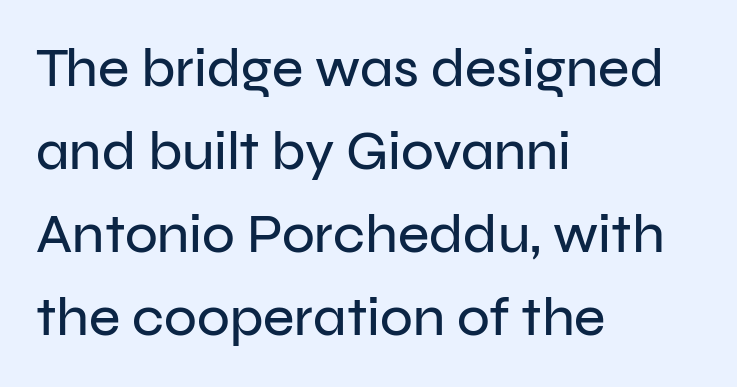
The image shows 54 px sans-serif type, upright; set left-aligned, normal line spacing (1.54x), normal letter spacing, not underlined; low stroke contrast and a medium x-height.
